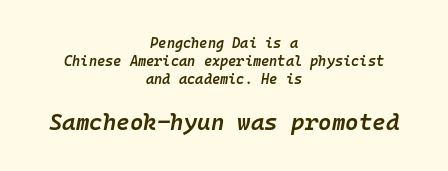
The characters look somewhat weighty, a semibold short of true bold. Horizontal alignment here is central, giving a formal, balanced look. Type without underlining. An italicized treatment has been applied to the whole sample. Honestly, the row spacing looks completely unremarkable. Between one letter and the next there's only the usual sliver of space.
